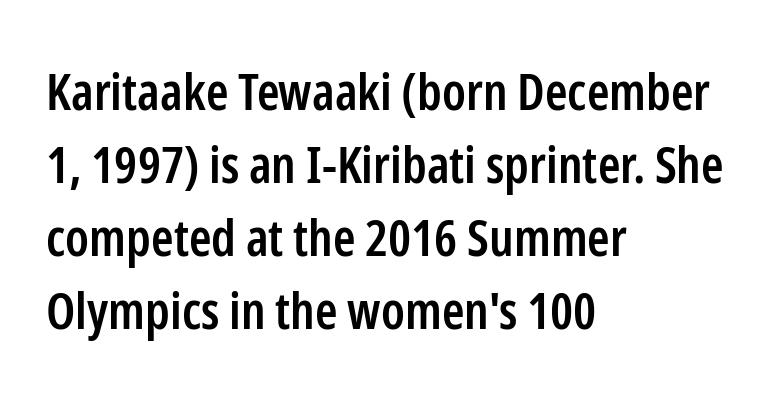
Q: Is the text bold? A: Semi-bold.
Q: Is the text italic (slanted)? A: No, it is upright.
Q: Is the typeface a serif or a sans-serif typeface? A: Sans-serif.
Q: Is the text underlined? A: No.
Q: How is the paragraph aligned? A: Left-aligned.
Q: Is the spacing between letters normal or unusually wide? A: Normal.
Q: Is the spacing between lines tight, normal or loose? A: Normal.
Q: Width (condensed, normal, or wide)? A: Condensed.
Q: Stroke contrast? A: Low.
Q: x-height? A: Medium.
Q: Monospaced? A: No.
